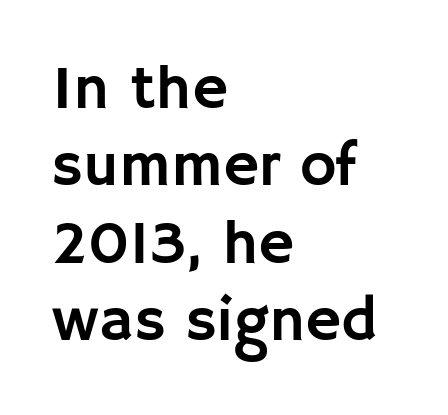
{"serif": "no", "italic": "no", "width": "normal", "stroke_contrast": "low", "x_height": "large", "monospaced": "no", "underline": "no", "align": "left", "line_spacing": "normal", "line_spacing_ratio": 1.25, "letter_spacing": "normal", "letter_spacing_em": 0.0, "glyph_px": 62}
